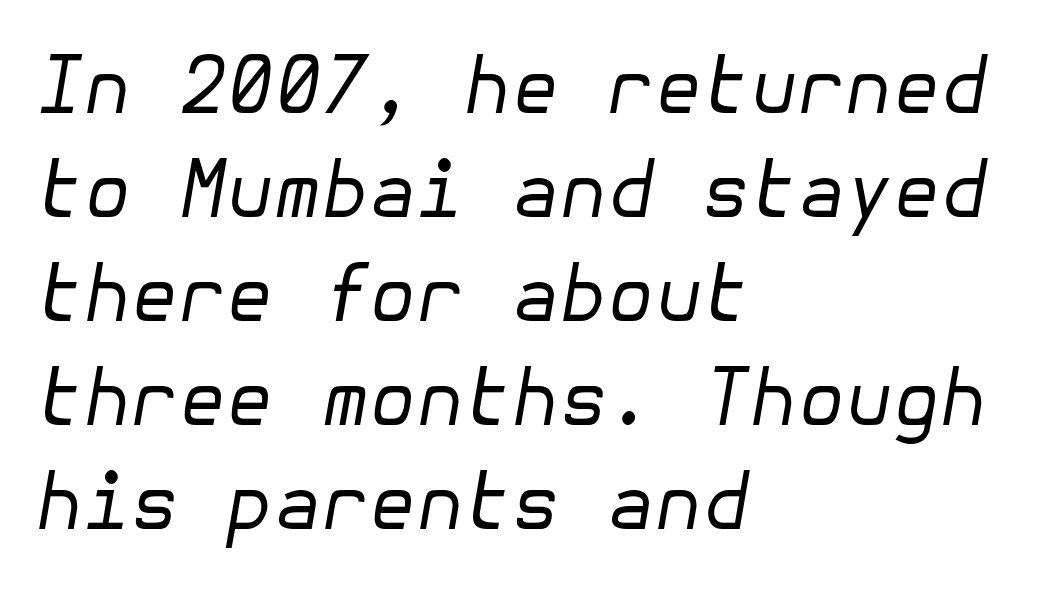
The image shows 77 px regular-weight type, italic (leaning right); set left-aligned, normal line spacing (1.35x), normal letter spacing, not underlined; low stroke contrast and a medium x-height.
